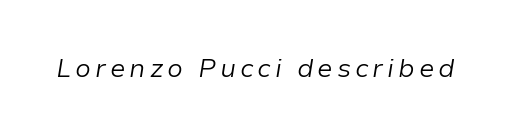
{"italic": "yes", "lean": "right", "slant_degrees": 9, "bold": "no", "underline": "no", "glyph_px": 26}
